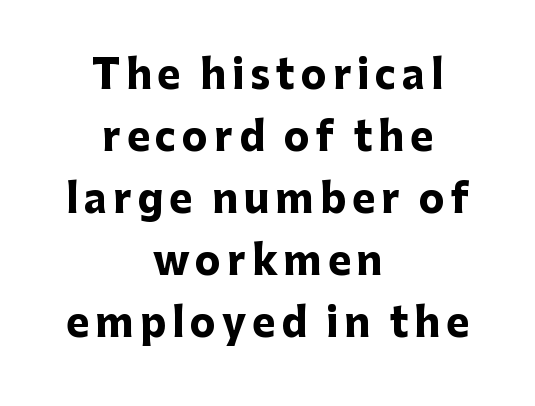
The image shows 39 px heavy sans-serif type, upright; set centered, normal line spacing (1.59x), not underlined; low stroke contrast and a medium x-height.
